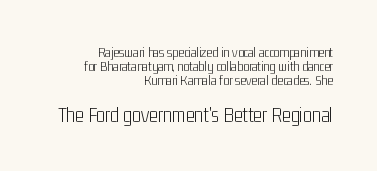
{"italic": "no", "bold": "no", "underline": "no", "align": "right", "line_spacing": "tight", "line_spacing_ratio": 1.0, "letter_spacing": "normal", "letter_spacing_em": 0.0, "larger_block": "second", "size_ratio": 1.5, "glyph_px": 21}
